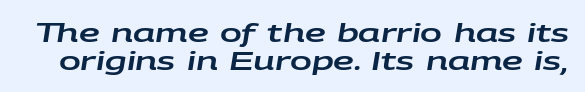
Q: Is the text italic (slanted)? A: Yes, it leans right by about 9 degrees.
Q: Is the text underlined? A: No.
Q: Is the spacing between letters normal or unusually wide? A: Normal.
Q: Is the spacing between lines tight, normal or loose? A: Tight.
